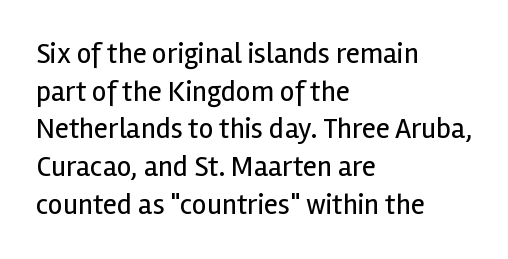
The image shows 29 px regular-weight sans-serif type, upright; set left-aligned, normal line spacing (1.3x), normal letter spacing, not underlined; a medium x-height.
